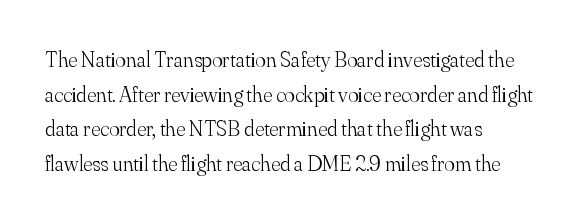
Q: Is the text bold? A: No.
Q: Is the text italic (slanted)? A: No, it is upright.
Q: Is the text underlined? A: No.
Q: How is the paragraph aligned? A: Left-aligned.
Q: Is the spacing between letters normal or unusually wide? A: Normal.
Q: Is the spacing between lines tight, normal or loose? A: Normal.
